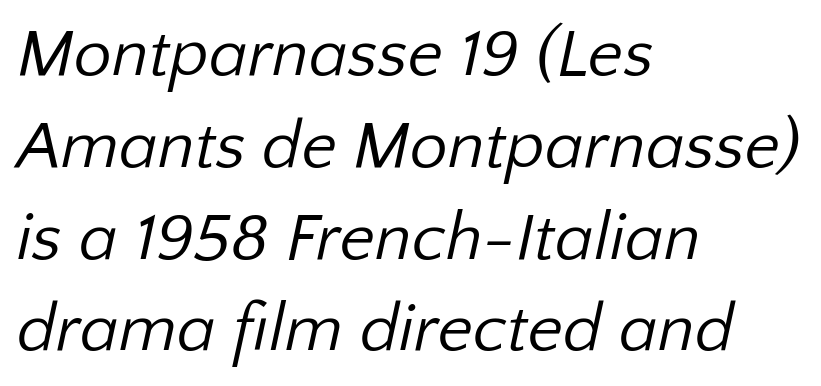
The passage shown is typed in a proportional face where columns would drift. These glyphs show unthickened strokes, regular width or finer. The horizontal fit of the characters is conventional and even. The strip under each line holds only bare page.
